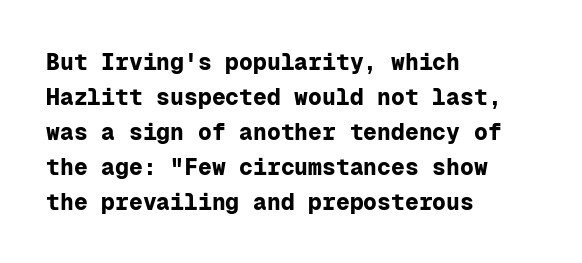
Q: Is the text bold? A: Yes.
Q: Is the text italic (slanted)? A: No, it is upright.
Q: Is the text underlined? A: No.
Q: How is the paragraph aligned? A: Left-aligned.
Q: Is the spacing between letters normal or unusually wide? A: Normal.
Q: Is the spacing between lines tight, normal or loose? A: Normal.
